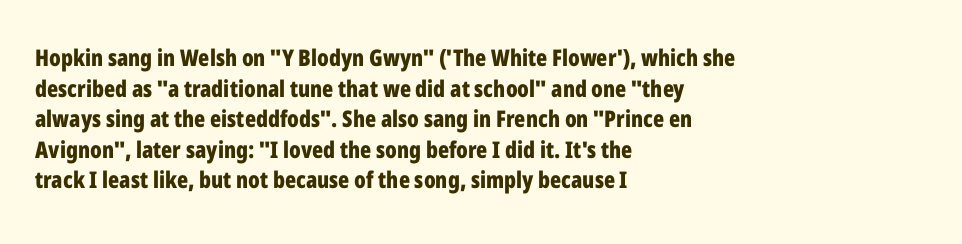
Q: Is the text bold? A: Yes.
Q: Is the text italic (slanted)? A: No, it is upright.
Q: Is the text underlined? A: No.
Q: How is the paragraph aligned? A: Left-aligned.
Q: Is the spacing between letters normal or unusually wide? A: Normal.
Q: Is the spacing between lines tight, normal or loose? A: Normal.
